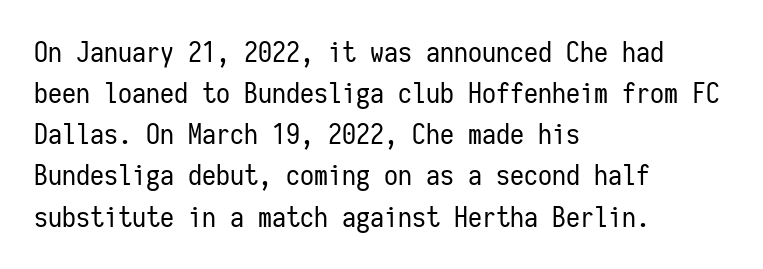
These lines keep a tight, regular rhythm from letter to letter. If you measured baseline to baseline, you'd find a middling distance. This is not heavy type; no bold has been used. Each row of text sits above clean, open space.
